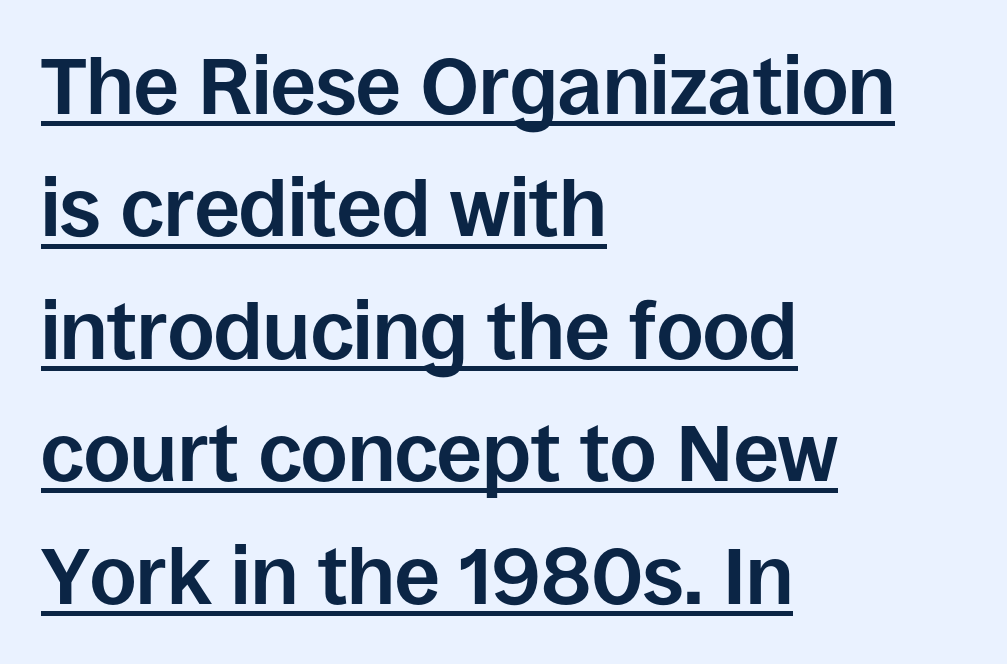
The image shows 80 px bold sans-serif type, upright; set left-aligned, normal line spacing (1.53x), normal letter spacing, underlined; low stroke contrast and a large x-height.
